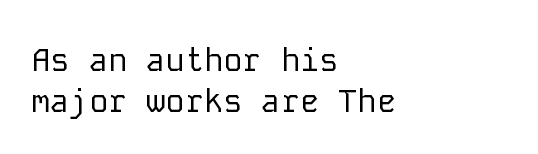
The image shows 32 px regular-weight sans-serif type, upright, monospaced; set left-aligned, normal line spacing (1.28x), normal letter spacing, not underlined; low stroke contrast and a medium x-height.
